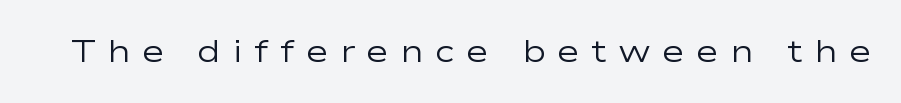
{"serif": "no", "italic": "no", "bold": "no", "weight": "regular", "width": "wide", "stroke_contrast": "low", "x_height": "medium", "monospaced": "no", "underline": "no", "letter_spacing": "wide", "letter_spacing_em": 0.37, "glyph_px": 31}
